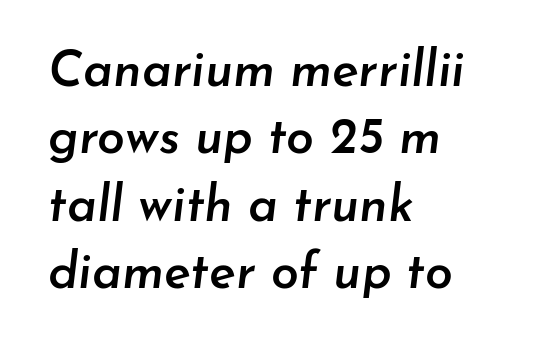
{"italic": "yes", "lean": "right", "slant_degrees": 7, "bold": "semi", "weight": "semibold", "width": "normal", "stroke_contrast": "low", "x_height": "small", "monospaced": "no", "underline": "no", "align": "left", "line_spacing": "normal", "line_spacing_ratio": 1.35, "letter_spacing": "normal", "letter_spacing_em": 0.0, "glyph_px": 50}
